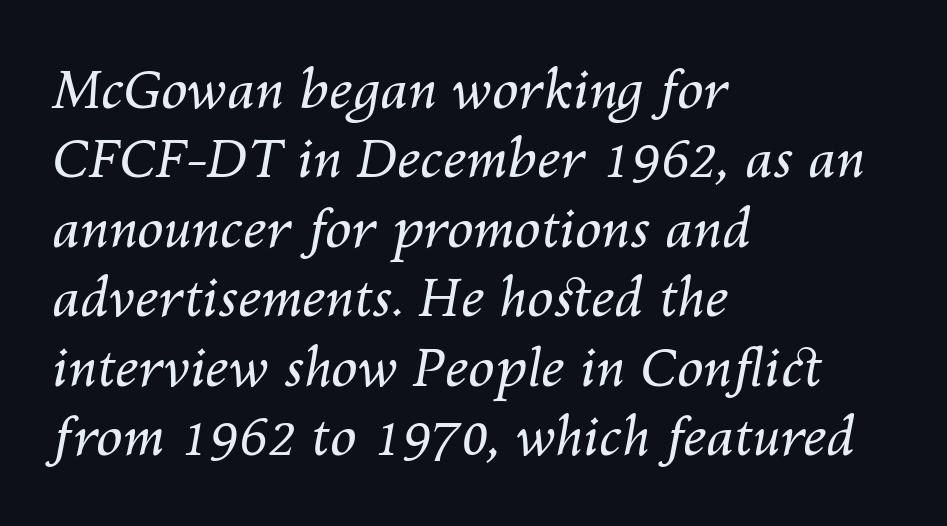
The image shows 53 px regular-weight type, italic (leaning right); set left-aligned, normal line spacing (1.31x), normal letter spacing, not underlined; medium stroke contrast and a medium x-height.
